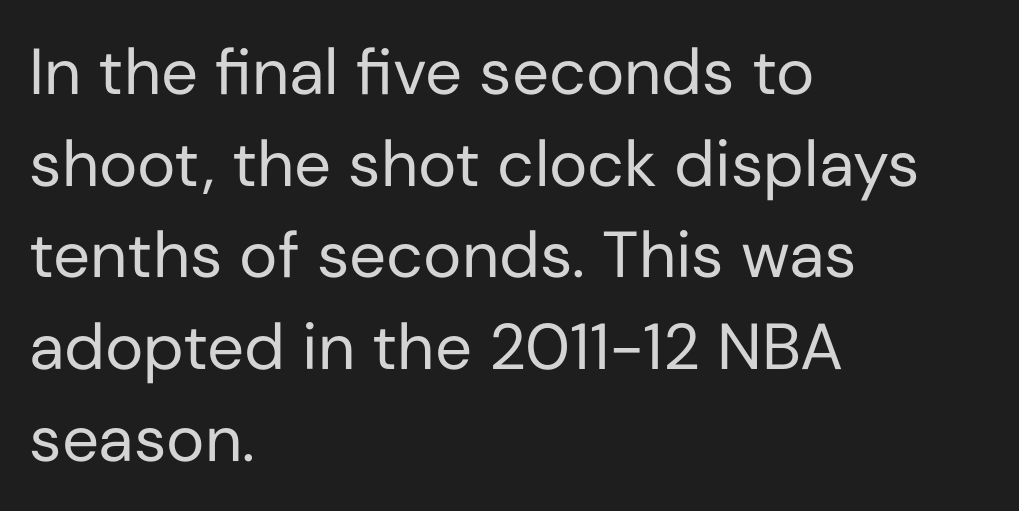
{"serif": "no", "italic": "no", "bold": "no", "weight": "regular", "width": "normal", "stroke_contrast": "low", "x_height": "medium", "monospaced": "no", "underline": "no", "align": "left", "line_spacing": "normal", "line_spacing_ratio": 1.41, "letter_spacing": "normal", "letter_spacing_em": 0.0, "glyph_px": 65}
